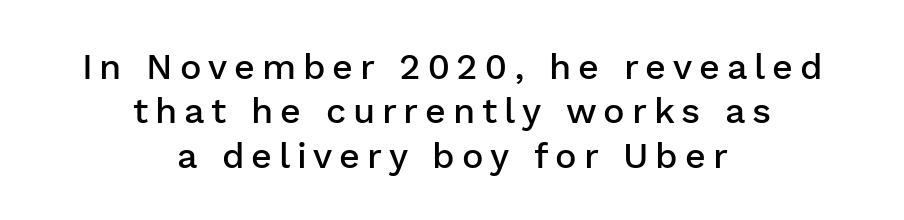
Q: Is the text bold? A: Semi-bold.
Q: Is the text italic (slanted)? A: No, it is upright.
Q: Is the typeface a serif or a sans-serif typeface? A: Sans-serif.
Q: Is the text underlined? A: No.
Q: How is the paragraph aligned? A: Centered.
Q: Width (condensed, normal, or wide)? A: Normal.
Q: Stroke contrast? A: Low.
Q: x-height? A: Medium.
Q: Monospaced? A: No.
